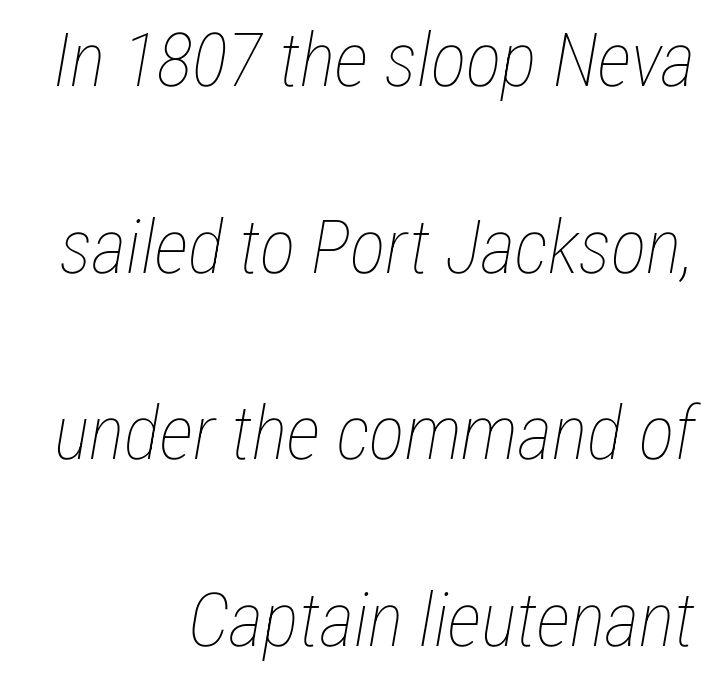
Q: Is the text bold? A: No.
Q: Is the text italic (slanted)? A: Yes, it leans right by about 12 degrees.
Q: Is the text underlined? A: No.
Q: How is the paragraph aligned? A: Right-aligned.
Q: Is the spacing between letters normal or unusually wide? A: Normal.
Q: Is the spacing between lines tight, normal or loose? A: Loose.
Q: Width (condensed, normal, or wide)? A: Condensed.
Q: Stroke contrast? A: Low.
Q: x-height? A: Medium.
Q: Monospaced? A: No.
